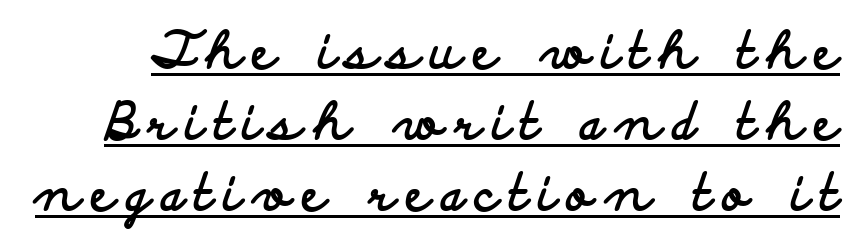
The image shows 51 px bold, wide sans-serif type; set normal line spacing (1.39x), unusually wide letter spacing (+0.22 em), underlined; low stroke contrast and a small x-height.
